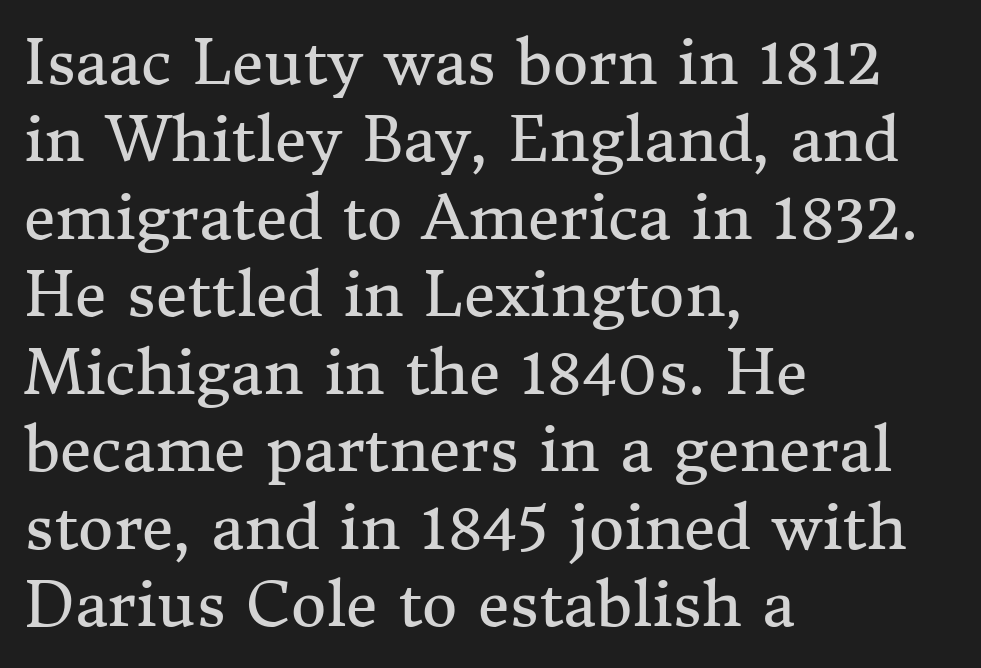
The image shows 61 px regular-weight serif type, upright; set left-aligned, normal line spacing (1.27x), normal letter spacing, not underlined; medium stroke contrast and a medium x-height.
